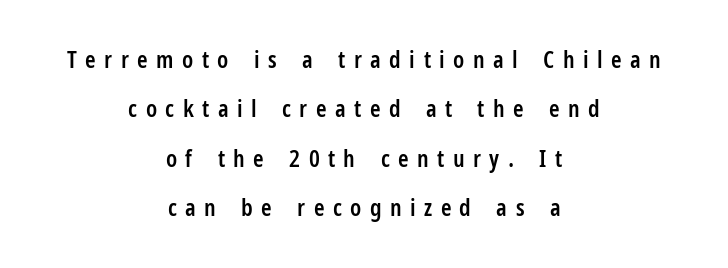
The image shows 24 px text type, upright; set centered, loose line spacing (2.06x), unusually wide letter spacing (+0.35 em), not underlined.
